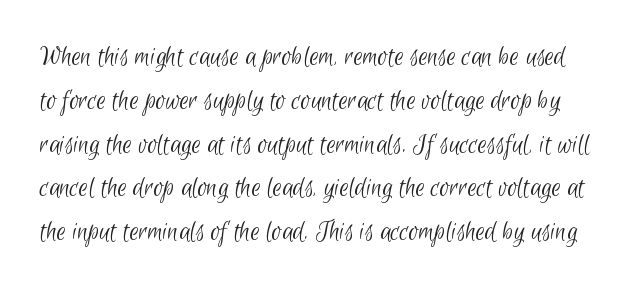
Q: Is the text bold? A: No.
Q: Is the typeface a serif or a sans-serif typeface? A: Sans-serif.
Q: Is the text underlined? A: No.
Q: Is the spacing between letters normal or unusually wide? A: Normal.
Q: Is the spacing between lines tight, normal or loose? A: Normal.
Q: Width (condensed, normal, or wide)? A: Condensed.
Q: Stroke contrast? A: Low.
Q: x-height? A: Small.
Q: Monospaced? A: No.
